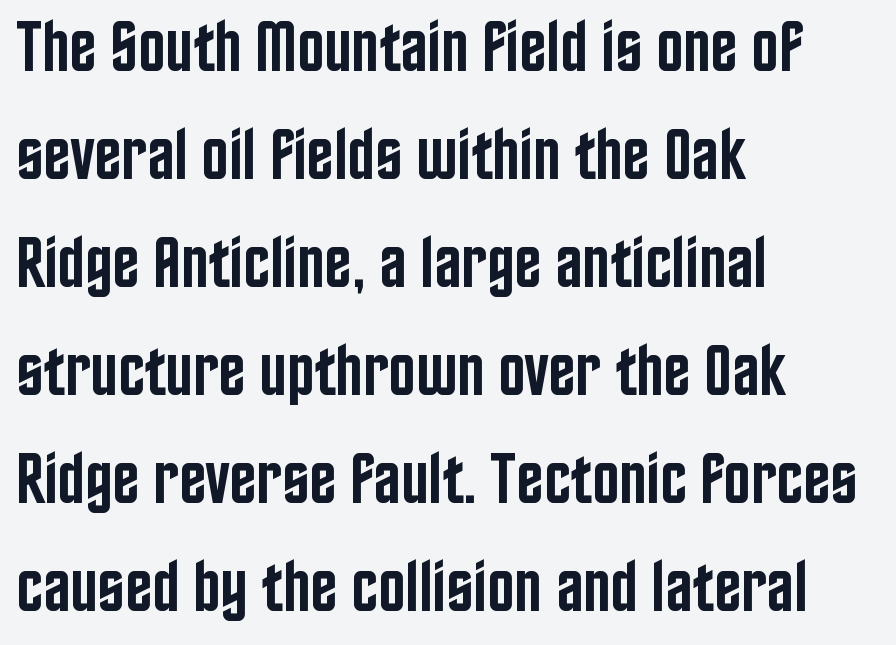
The image shows 72 px semibold, condensed sans-serif type, upright; set left-aligned, normal line spacing (1.5x), normal letter spacing, not underlined; low stroke contrast and a large x-height.
